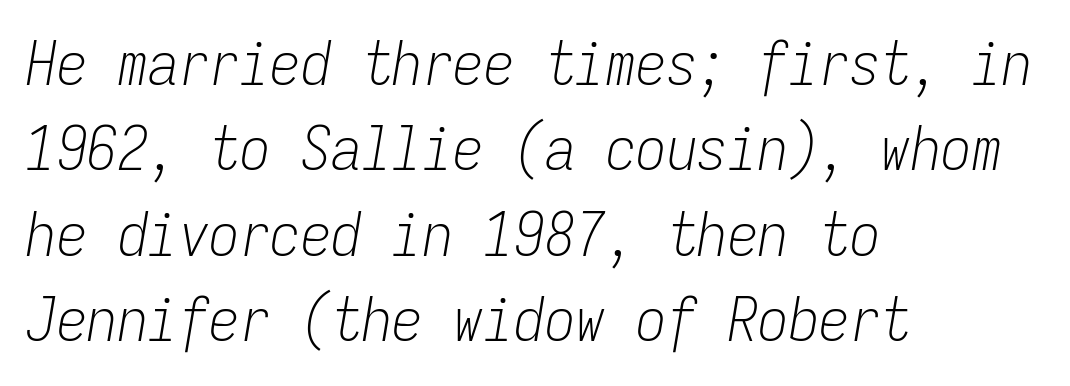
{"italic": "yes", "lean": "right", "slant_degrees": 9, "bold": "no", "weight": "light", "width": "condensed", "stroke_contrast": "low", "x_height": "medium", "monospaced": "yes", "underline": "no", "align": "left", "line_spacing": "normal", "line_spacing_ratio": 1.4, "letter_spacing": "normal", "letter_spacing_em": 0.0, "glyph_px": 61}
